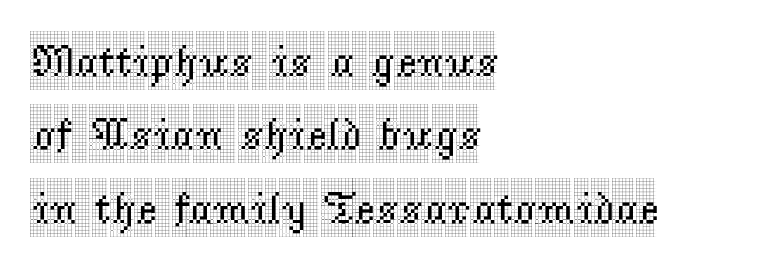
A typesetter would mark this as roman, not italic. The face used here is rendered with its standard letterfit. Little horizontal feet cap the strokes, marking this as serif type. Notice how descenders clear the ascenders below comfortably — that's standard leading. Anything drawn beneath the words? Only blank space.
